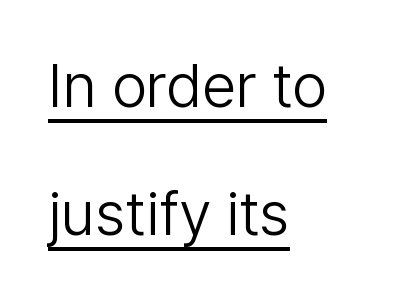
{"serif": "no", "italic": "no", "bold": "no", "weight": "light", "width": "normal", "stroke_contrast": "low", "x_height": "medium", "monospaced": "no", "underline": "yes", "align": "left", "line_spacing": "loose", "line_spacing_ratio": 2.06, "letter_spacing": "normal", "letter_spacing_em": 0.0, "glyph_px": 62}
